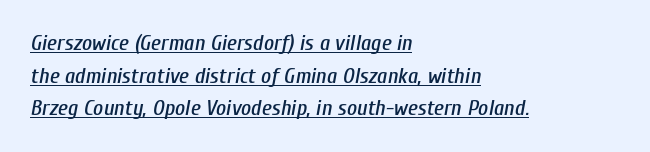
The image shows 22 px text type, italic (leaning right); set left-aligned, normal line spacing (1.48x), normal letter spacing, underlined.
